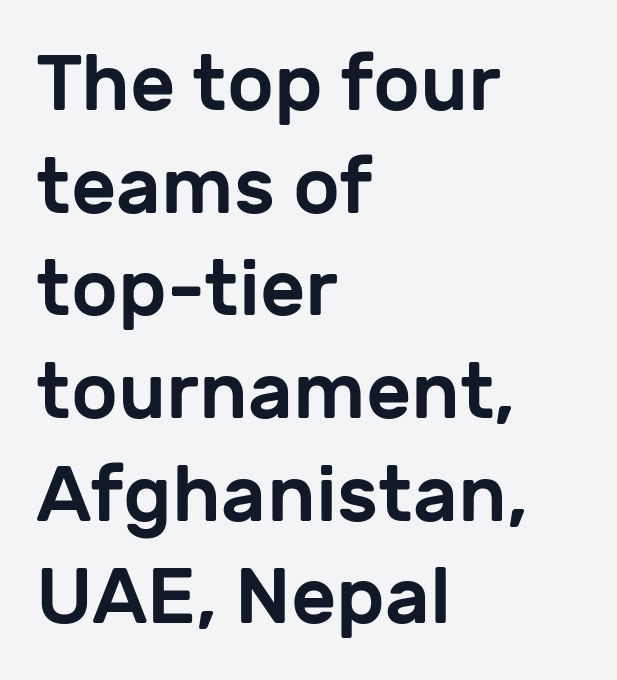
{"serif": "no", "italic": "no", "width": "normal", "stroke_contrast": "low", "x_height": "medium", "monospaced": "no", "underline": "no", "align": "left", "line_spacing": "normal", "line_spacing_ratio": 1.3, "letter_spacing": "normal", "letter_spacing_em": 0.0, "glyph_px": 79}
